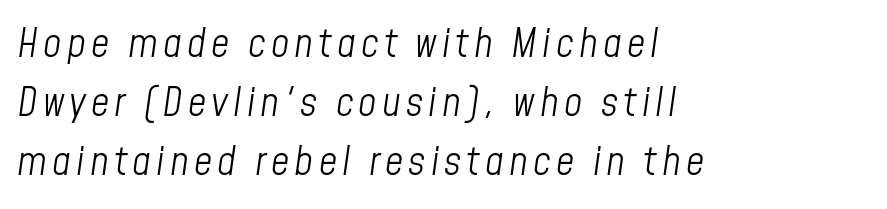
Slanted lettering throughout. Normally led — the rows are evenly, conventionally spaced. Casual observation: everything's shoved over to the left. Proportional: the letters do not fall into vertical columns. Descender tails drop into unmarked territory.
